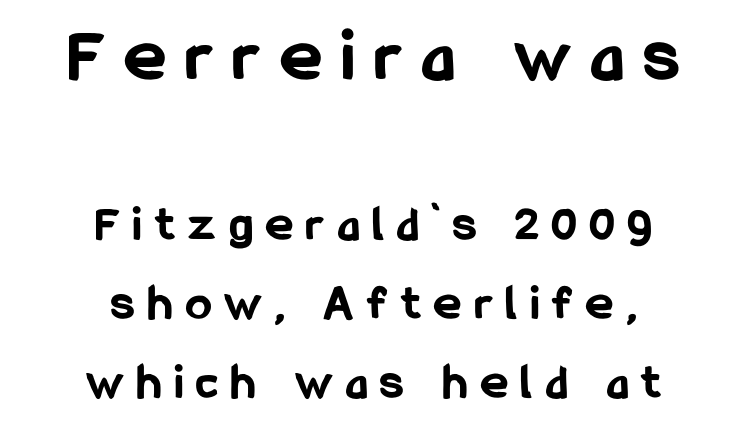
The image shows 77 px bold, condensed sans-serif type, upright; set centered, normal line spacing (1.55x), unusually wide letter spacing (+0.27 em), not underlined; the first (top) block is 1.51x larger; low stroke contrast and a medium x-height.
